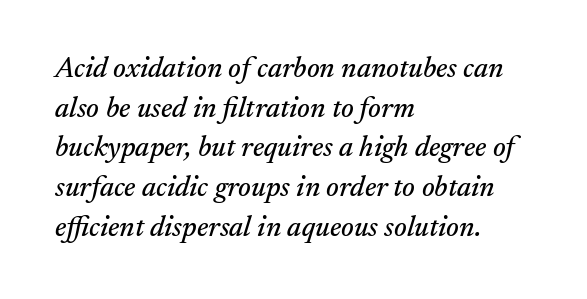
The image shows 29 px serif type, italic (leaning right); set left-aligned, normal line spacing (1.37x), normal letter spacing, not underlined; medium stroke contrast and a small x-height.
